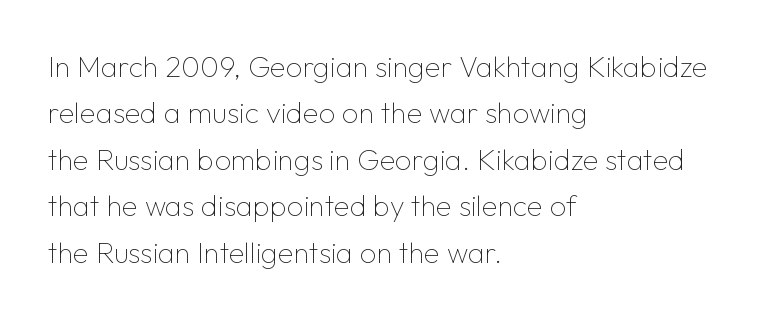
The image shows 29 px thin sans-serif type, upright; set left-aligned, normal line spacing (1.6x), normal letter spacing, not underlined; low stroke contrast and a medium x-height.
